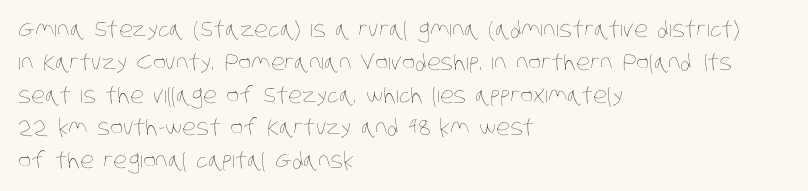
{"bold": "no", "underline": "no", "align": "left", "line_spacing": "normal", "line_spacing_ratio": 1.49, "letter_spacing": "normal", "letter_spacing_em": 0.0, "glyph_px": 22}
